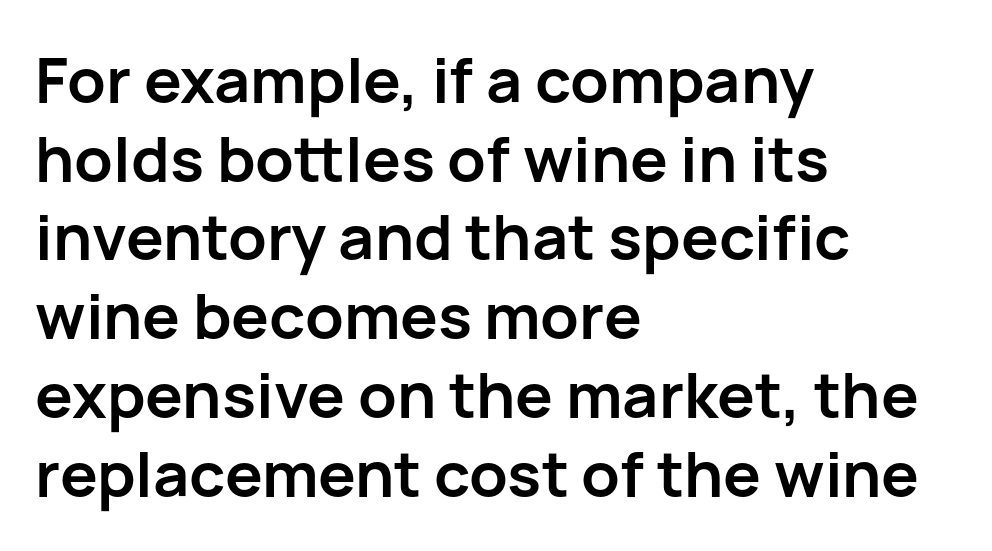
Q: Is the text bold? A: Yes.
Q: Is the text italic (slanted)? A: No, it is upright.
Q: Is the typeface a serif or a sans-serif typeface? A: Sans-serif.
Q: Is the text underlined? A: No.
Q: How is the paragraph aligned? A: Left-aligned.
Q: Is the spacing between letters normal or unusually wide? A: Normal.
Q: Is the spacing between lines tight, normal or loose? A: Normal.
Q: Width (condensed, normal, or wide)? A: Normal.
Q: Stroke contrast? A: Low.
Q: x-height? A: Medium.
Q: Monospaced? A: No.
